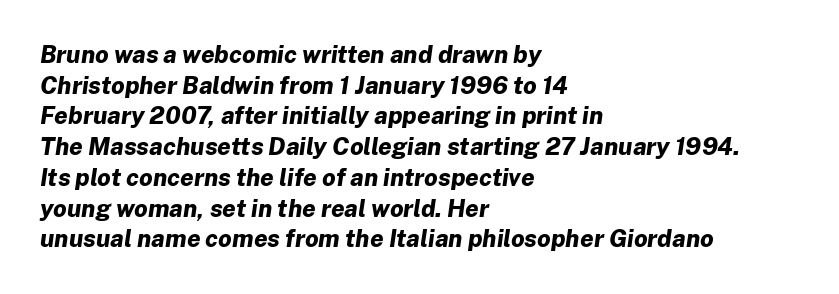
Heavy, bold letterforms. Letter spacing: default. Vertical spacing — default. The area under the type is left untouched. Horizontally, the lines are justified to the leading edge only.
